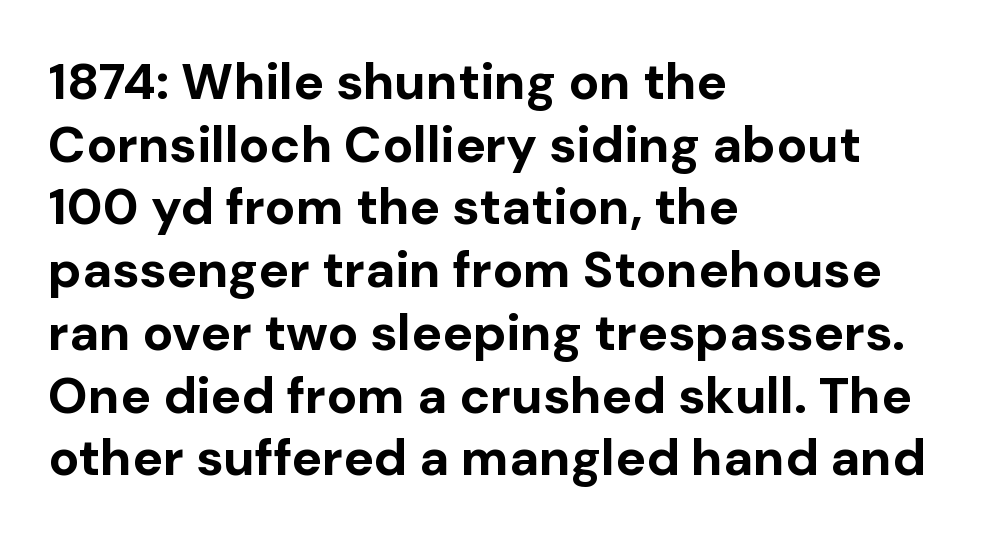
The image shows 51 px bold sans-serif type, upright; set left-aligned, line spacing 1.23x, normal letter spacing, not underlined; low stroke contrast and a medium x-height.
